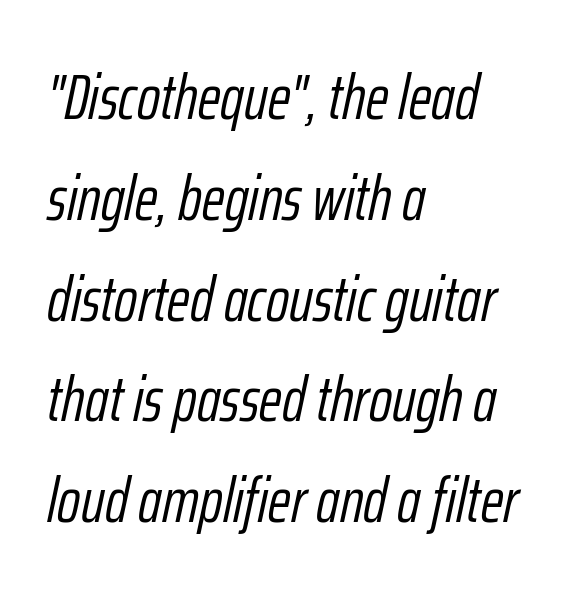
Q: Is the text bold? A: No.
Q: Is the text italic (slanted)? A: Yes, it leans right by about 12 degrees.
Q: Is the text underlined? A: No.
Q: How is the paragraph aligned? A: Left-aligned.
Q: Is the spacing between letters normal or unusually wide? A: Normal.
Q: Is the spacing between lines tight, normal or loose? A: Normal.
Q: Width (condensed, normal, or wide)? A: Condensed.
Q: Stroke contrast? A: Low.
Q: x-height? A: Medium.
Q: Monospaced? A: No.
